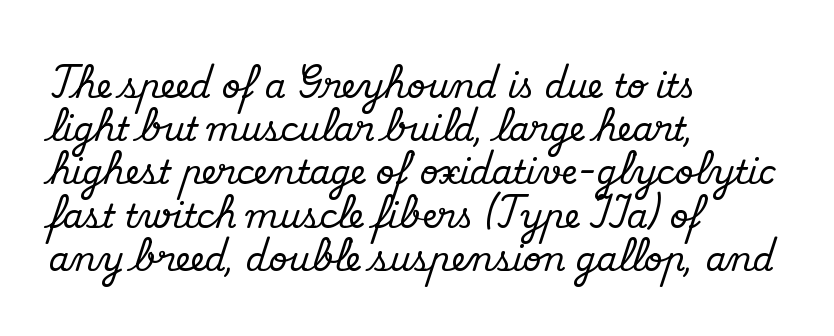
{"serif": "yes", "width": "normal", "stroke_contrast": "medium", "x_height": "small", "monospaced": "no", "underline": "no", "align": "left", "line_spacing": "normal", "line_spacing_ratio": 1.31, "letter_spacing": "normal", "letter_spacing_em": 0.0, "glyph_px": 33}
